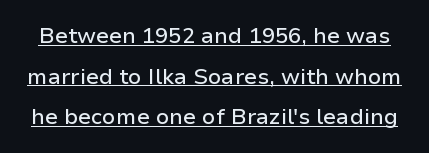
Q: Is the text italic (slanted)? A: No, it is upright.
Q: Is the text underlined? A: Yes.
Q: Is the spacing between letters normal or unusually wide? A: Normal.
